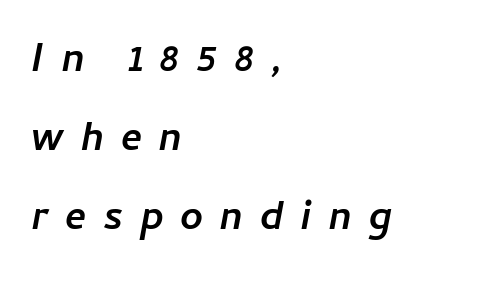
Q: Is the text bold? A: Yes.
Q: Is the text italic (slanted)? A: Yes, it leans right by about 11 degrees.
Q: Is the text underlined? A: No.
Q: How is the paragraph aligned? A: Left-aligned.
Q: Is the spacing between letters normal or unusually wide? A: Unusually wide.
Q: Is the spacing between lines tight, normal or loose? A: Loose.
Q: Width (condensed, normal, or wide)? A: Normal.
Q: Stroke contrast? A: Low.
Q: x-height? A: Medium.
Q: Monospaced? A: No.
